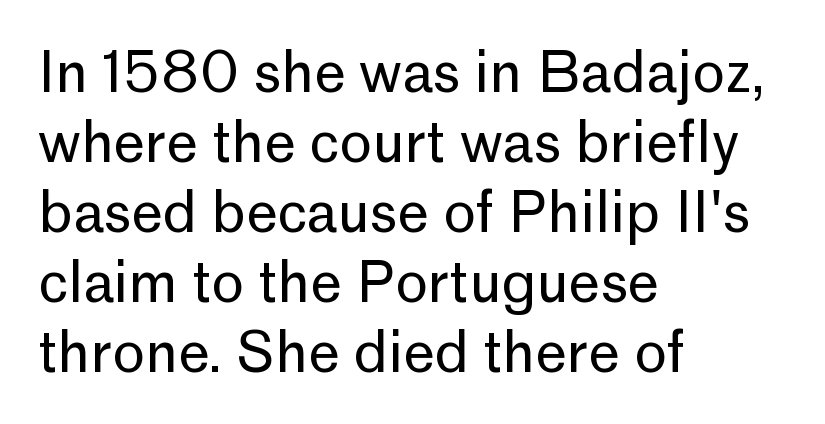
{"serif": "no", "italic": "no", "bold": "no", "weight": "regular", "width": "normal", "stroke_contrast": "low", "x_height": "medium", "monospaced": "no", "underline": "no", "align": "left", "line_spacing": "normal", "line_spacing_ratio": 1.25, "letter_spacing": "normal", "letter_spacing_em": 0.0, "glyph_px": 56}
